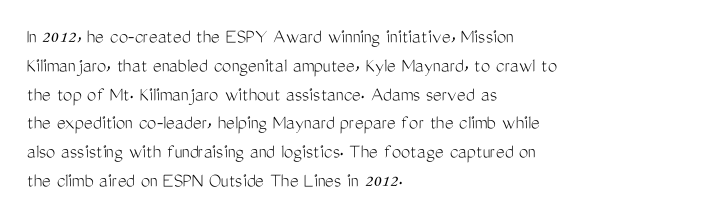
Each new line begins a customary step beneath the previous one. Stems here are at most as thick as an everyday book face. Words appear dense and cohesive because spacing is normal. Descenders hang freely into open space. The axis of the letterforms is exactly vertical.
